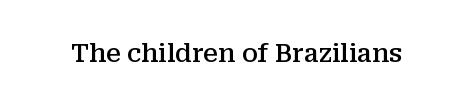
The image shows 26 px text type, upright; set normal letter spacing, not underlined.
